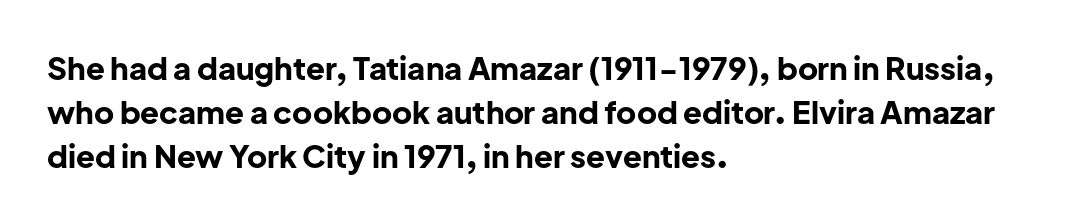
Q: Is the text bold? A: Yes.
Q: Is the text italic (slanted)? A: No, it is upright.
Q: Is the typeface a serif or a sans-serif typeface? A: Sans-serif.
Q: Is the text underlined? A: No.
Q: How is the paragraph aligned? A: Left-aligned.
Q: Is the spacing between letters normal or unusually wide? A: Normal.
Q: Is the spacing between lines tight, normal or loose? A: Normal.
Q: Width (condensed, normal, or wide)? A: Normal.
Q: Stroke contrast? A: Low.
Q: x-height? A: Medium.
Q: Monospaced? A: No.
